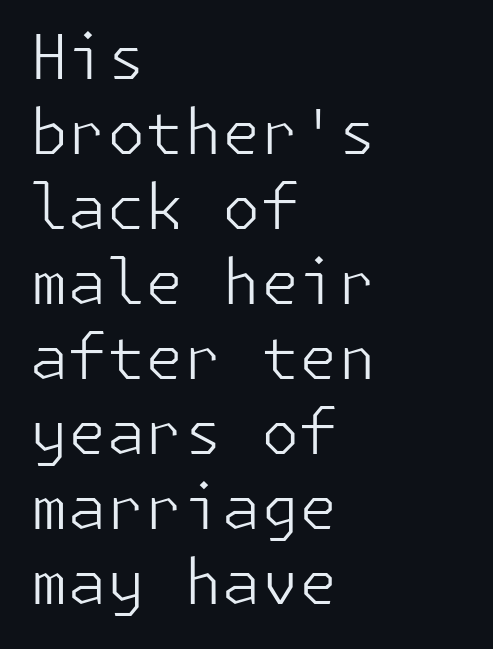
The image shows 62 px light sans-serif type, upright; set left-aligned, line spacing 1.21x, normal letter spacing, not underlined; low stroke contrast and a medium x-height.
